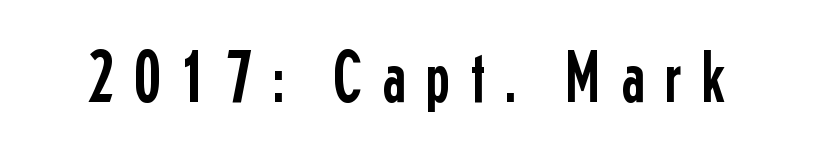
{"serif": "no", "italic": "no", "width": "condensed", "stroke_contrast": "low", "x_height": "medium", "monospaced": "no", "underline": "no", "letter_spacing": "wide", "letter_spacing_em": 0.26, "glyph_px": 73}
